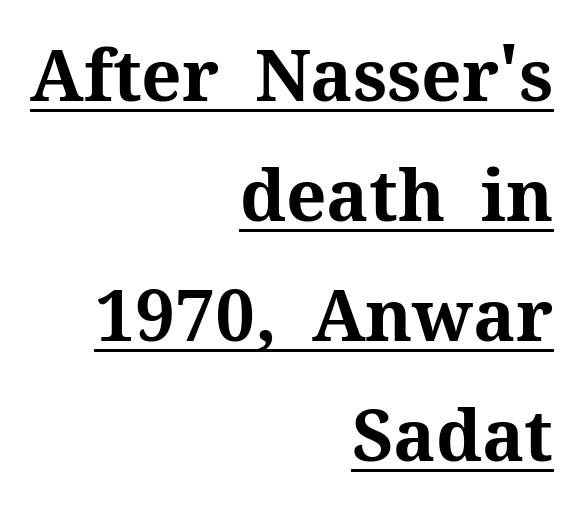
{"serif": "yes", "italic": "no", "bold": "yes", "weight": "bold", "width": "normal", "stroke_contrast": "medium", "x_height": "medium", "monospaced": "no", "underline": "yes", "align": "right", "line_spacing": "normal", "line_spacing_ratio": 1.69, "letter_spacing": "normal", "letter_spacing_em": 0.0, "glyph_px": 71}
